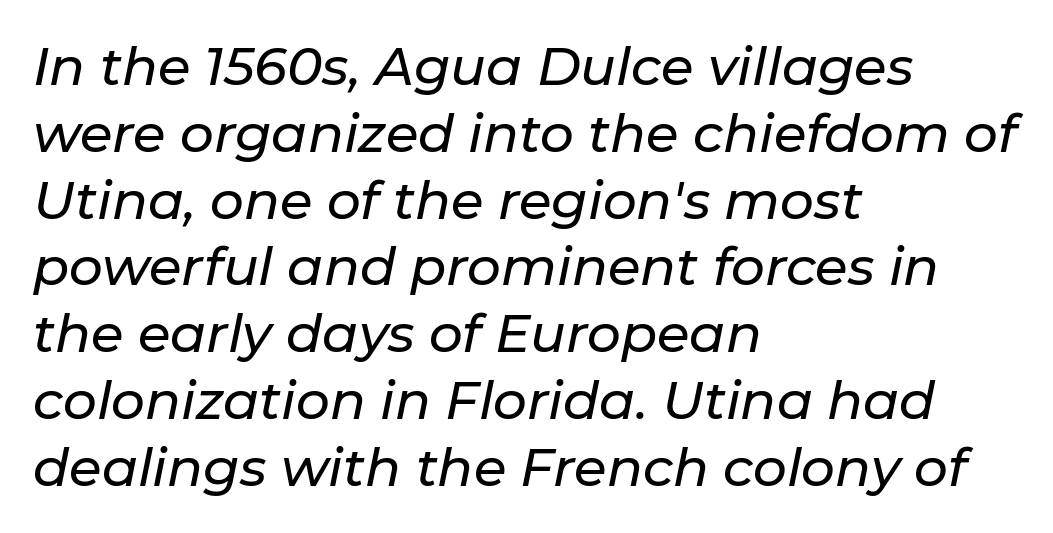
The image shows 53 px text type, italic (leaning right); set left-aligned, normal line spacing (1.26x), normal letter spacing, not underlined; low stroke contrast and a medium x-height.
